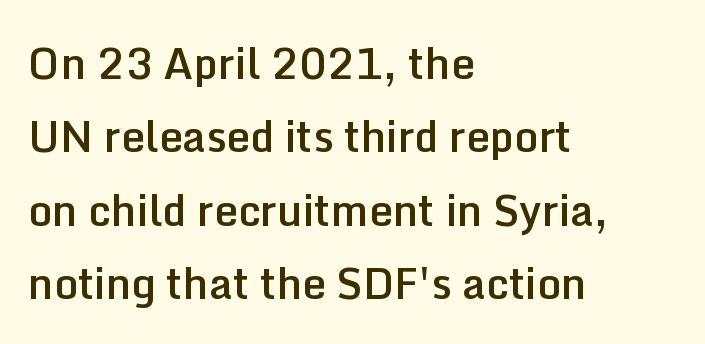
{"serif": "no", "italic": "no", "bold": "semi", "weight": "semibold", "width": "normal", "stroke_contrast": "low", "x_height": "medium", "monospaced": "no", "underline": "no", "align": "left", "line_spacing_ratio": 1.75, "letter_spacing": "normal", "letter_spacing_em": 0.0, "glyph_px": 42}
